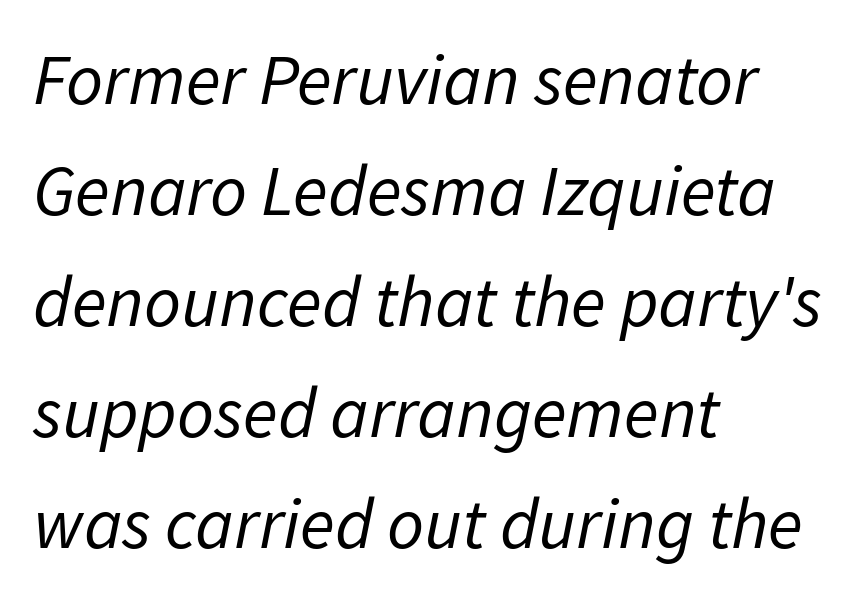
{"italic": "yes", "lean": "right", "slant_degrees": 11, "bold": "no", "weight": "regular", "width": "normal", "stroke_contrast": "low", "x_height": "medium", "monospaced": "no", "underline": "no", "align": "left", "line_spacing": "normal", "line_spacing_ratio": 1.54, "letter_spacing": "normal", "letter_spacing_em": 0.0, "glyph_px": 72}
